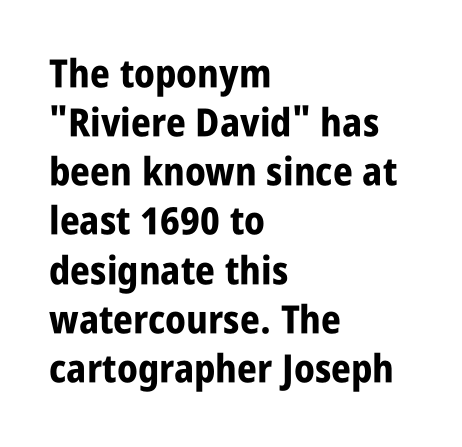
The image shows 39 px bold, condensed sans-serif type, upright; set left-aligned, normal line spacing (1.26x), normal letter spacing, not underlined; low stroke contrast and a large x-height.
